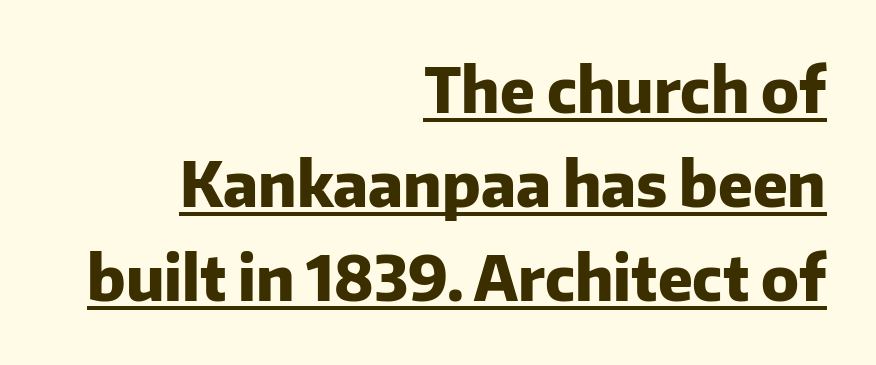
The image shows 61 px heavy sans-serif type, upright; set right-aligned, normal line spacing (1.54x), normal letter spacing, underlined; low stroke contrast and a medium x-height.
